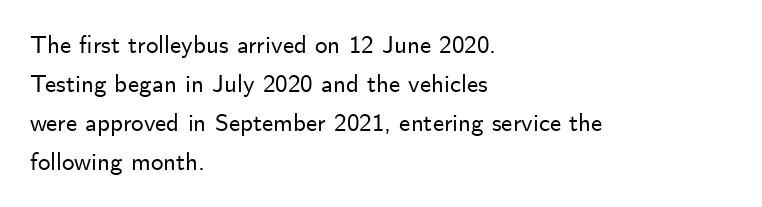
The image shows 25 px text type, upright; set left-aligned, normal line spacing (1.56x), normal letter spacing, not underlined.
